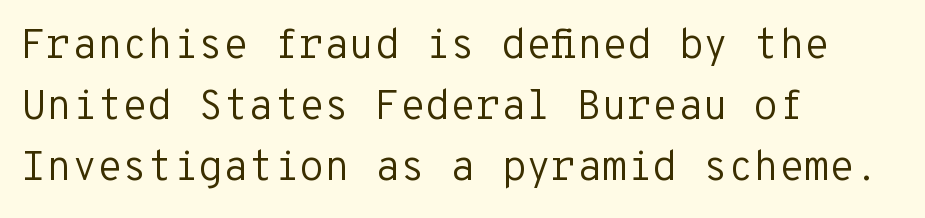
{"serif": "no", "italic": "no", "bold": "no", "weight": "regular", "width": "normal", "stroke_contrast": "low", "x_height": "medium", "monospaced": "yes", "underline": "no", "align": "left", "line_spacing": "normal", "line_spacing_ratio": 1.49, "letter_spacing": "normal", "letter_spacing_em": 0.0, "glyph_px": 41}
